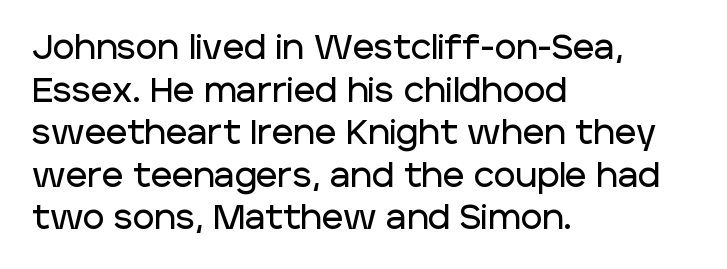
Q: Is the text italic (slanted)? A: No, it is upright.
Q: Is the typeface a serif or a sans-serif typeface? A: Sans-serif.
Q: Is the text underlined? A: No.
Q: How is the paragraph aligned? A: Left-aligned.
Q: Is the spacing between letters normal or unusually wide? A: Normal.
Q: Is the spacing between lines tight, normal or loose? A: Normal.
Q: Width (condensed, normal, or wide)? A: Normal.
Q: Stroke contrast? A: Low.
Q: x-height? A: Large.
Q: Monospaced? A: No.
